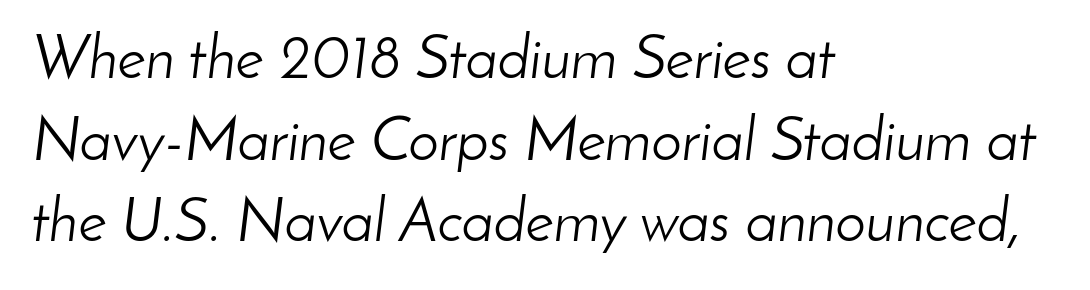
Proportional: the letters do not fall into vertical columns. Characters follow at the spacing the type designer built in. Students, observe: this is what conventionally led text looks like. Alignment: flush left. The text carries the slant typical of an italic or oblique font.
